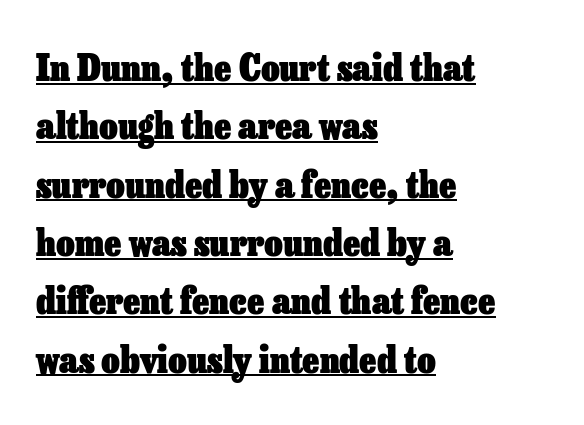
Character widths vary here, with narrow letters taking less room than wide ones. Like a heading marked for emphasis, these lines bear an underscore. The typesetter chose a ragged-right arrangement here. Line spacing here is normal.
